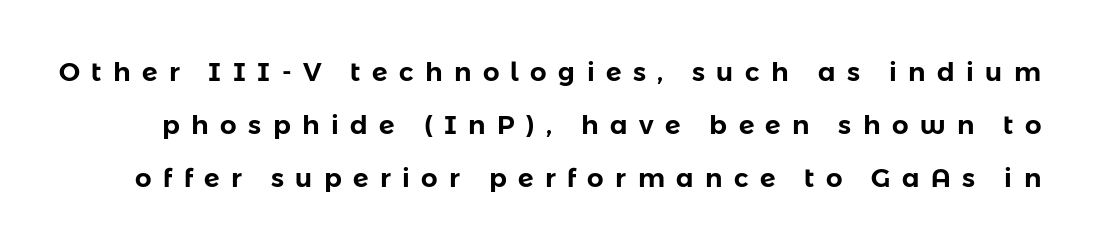
The image shows 26 px text type, upright; set loose line spacing (2.04x), unusually wide letter spacing (+0.44 em), not underlined.
